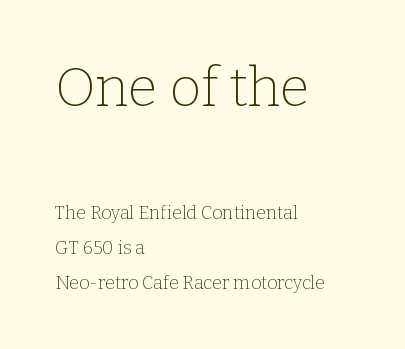
Underline: absent. Summary of vertical rhythm: relaxed, with wide interline spacing. Size contrast runs from large at the top to small at the bottom. Character widths vary here, with narrow letters taking less room than wide ones. Style check: upright.
